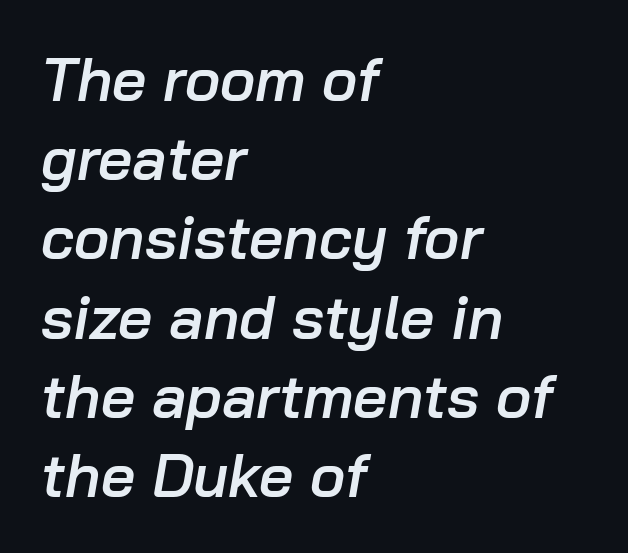
{"italic": "yes", "lean": "right", "slant_degrees": 10, "bold": "semi", "weight": "semibold", "width": "normal", "stroke_contrast": "low", "x_height": "medium", "monospaced": "no", "underline": "no", "align": "left", "line_spacing": "normal", "line_spacing_ratio": 1.32, "letter_spacing": "normal", "letter_spacing_em": 0.0, "glyph_px": 60}
